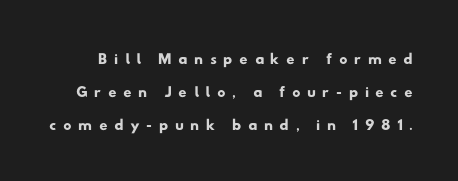
The image shows 23 px text type; set normal line spacing (1.44x), unusually wide letter spacing (+0.28 em), not underlined.
